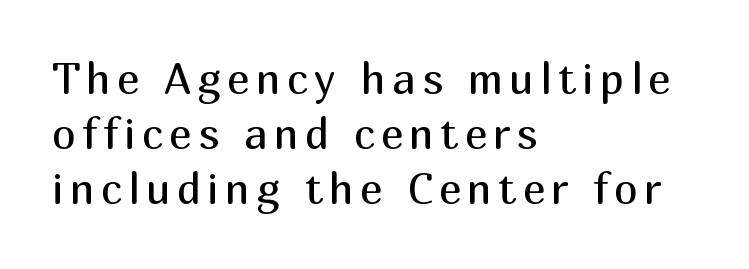
{"serif": "no", "italic": "no", "bold": "no", "weight": "regular", "width": "normal", "stroke_contrast": "medium", "x_height": "medium", "monospaced": "no", "underline": "no", "align": "left", "line_spacing": "normal", "line_spacing_ratio": 1.28, "glyph_px": 43}
